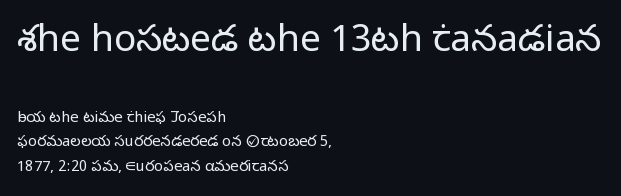
The image shows 37 px light sans-serif type, upright; set left-aligned, normal line spacing (1.65x), normal letter spacing, not underlined; the first (top) block is 2.47x larger; low stroke contrast and a medium x-height.
